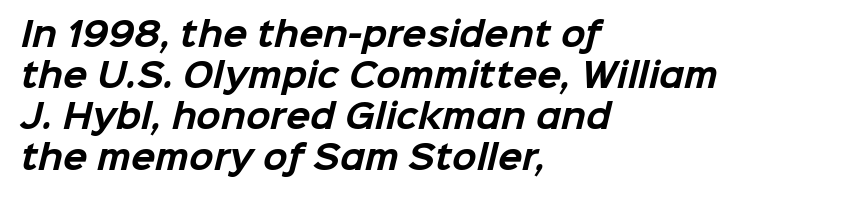
Q: Is the text bold? A: Yes.
Q: Is the typeface a serif or a sans-serif typeface? A: Sans-serif.
Q: Is the text underlined? A: No.
Q: How is the paragraph aligned? A: Left-aligned.
Q: Is the spacing between letters normal or unusually wide? A: Normal.
Q: Is the spacing between lines tight, normal or loose? A: Normal.
Q: Width (condensed, normal, or wide)? A: Normal.
Q: Stroke contrast? A: Low.
Q: x-height? A: Medium.
Q: Monospaced? A: No.
